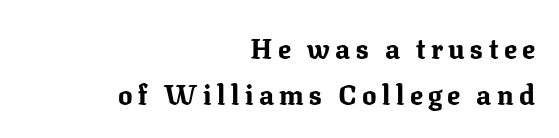
Q: Is the text bold? A: Yes.
Q: Is the text italic (slanted)? A: No, it is upright.
Q: Is the text underlined? A: No.
Q: How is the paragraph aligned? A: Right-aligned.
Q: Is the spacing between letters normal or unusually wide? A: Unusually wide.
Q: Is the spacing between lines tight, normal or loose? A: Normal.
